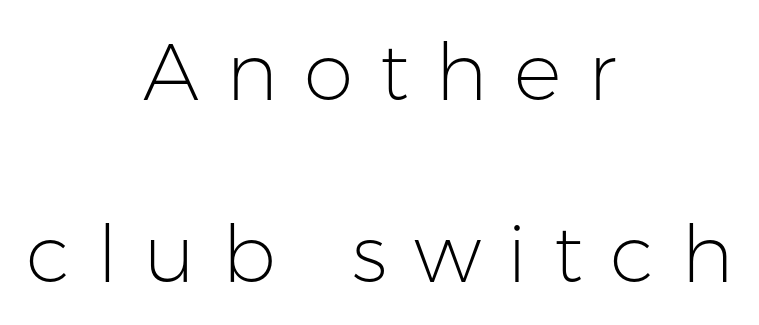
Posture: upright roman. Weight class: somewhere from thin through regular. Unlike a traditional serif, this face leaves its strokes unadorned. Between one letter and the next there's a generous, obvious gap. This block would shrink considerably if given ordinary leading; it's expanded now.
